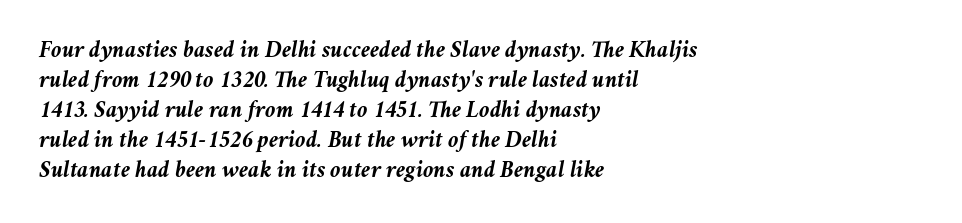
The paragraph shown leans on its left margin. The space directly below the letters is spotless. Vertically, the passage feels balanced, rows spaced as you'd expect. The text carries the slant typical of an italic or oblique font.
